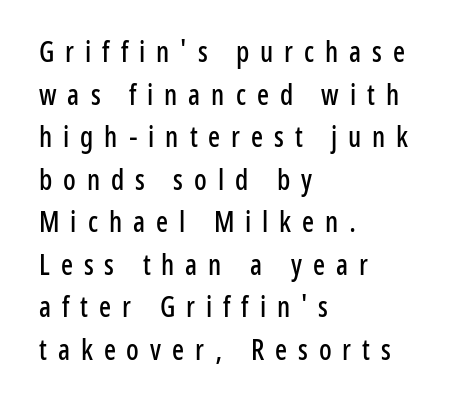
The image shows 28 px condensed sans-serif type, upright; set left-aligned, normal line spacing (1.52x), unusually wide letter spacing (+0.39 em), not underlined; low stroke contrast and a medium x-height.
